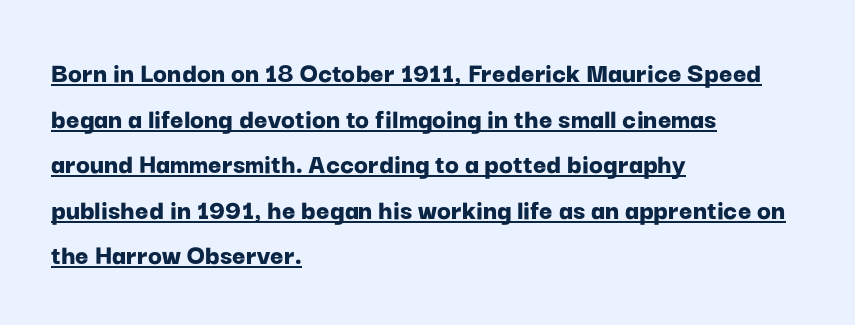
The image shows 29 px bold sans-serif type, upright; set left-aligned, normal line spacing (1.57x), normal letter spacing, underlined; low stroke contrast and a medium x-height.
